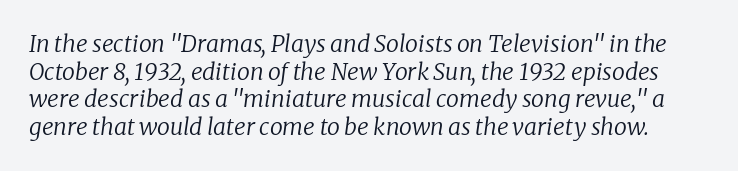
The image shows 23 px text type, italic (leaning right); set line spacing 1.2x, normal letter spacing, not underlined.
